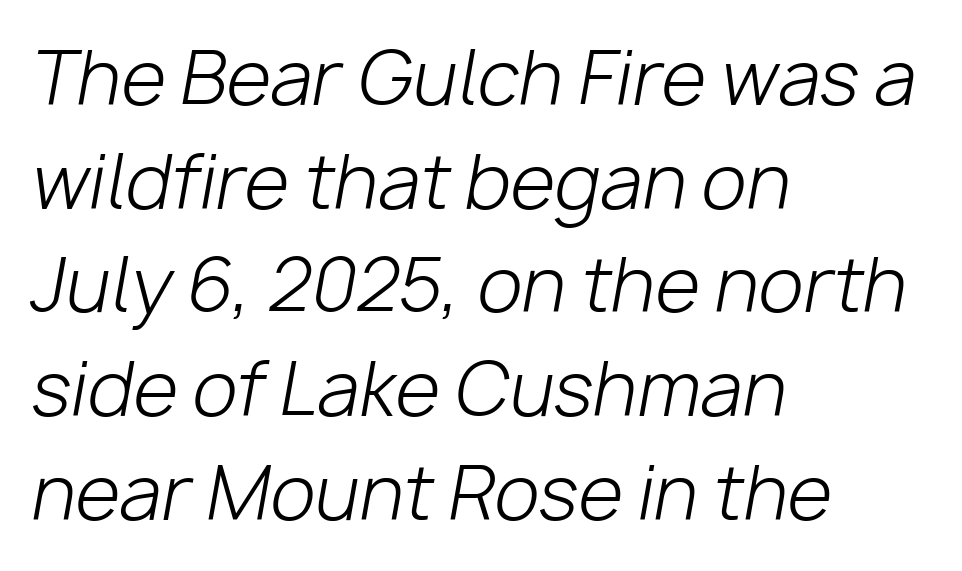
Q: Is the text bold? A: No.
Q: Is the text italic (slanted)? A: Yes, it leans right by about 10 degrees.
Q: Is the text underlined? A: No.
Q: How is the paragraph aligned? A: Left-aligned.
Q: Is the spacing between letters normal or unusually wide? A: Normal.
Q: Is the spacing between lines tight, normal or loose? A: Normal.
Q: Width (condensed, normal, or wide)? A: Normal.
Q: Stroke contrast? A: Low.
Q: x-height? A: Medium.
Q: Monospaced? A: No.
